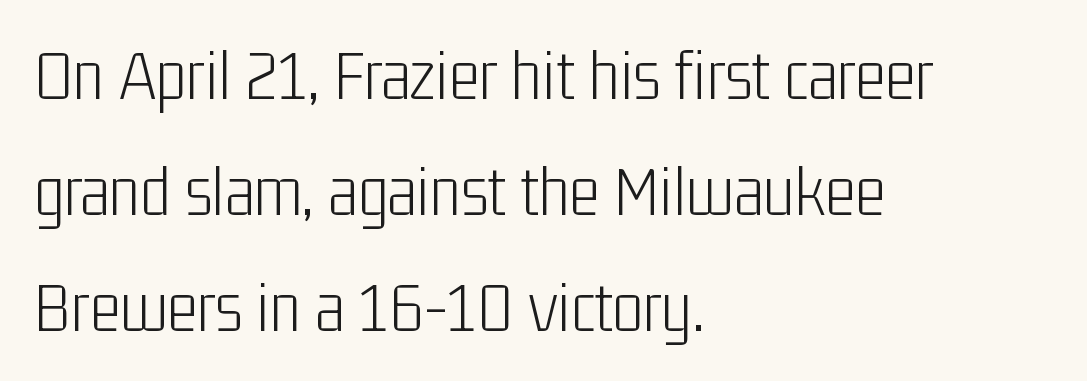
Q: Is the text bold? A: No.
Q: Is the text italic (slanted)? A: No, it is upright.
Q: Is the typeface a serif or a sans-serif typeface? A: Sans-serif.
Q: Is the text underlined? A: No.
Q: How is the paragraph aligned? A: Left-aligned.
Q: Is the spacing between letters normal or unusually wide? A: Normal.
Q: Is the spacing between lines tight, normal or loose? A: Normal.
Q: Width (condensed, normal, or wide)? A: Condensed.
Q: Stroke contrast? A: Low.
Q: x-height? A: Medium.
Q: Monospaced? A: No.
